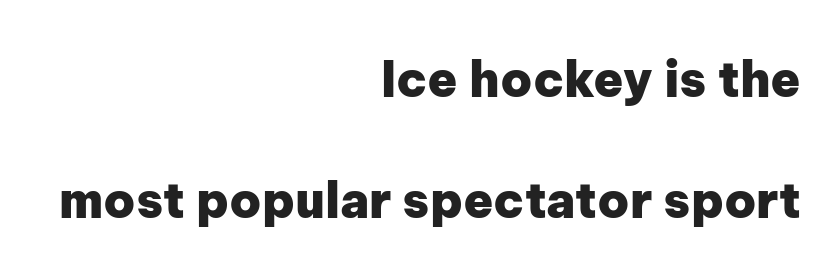
The image shows 49 px heavy sans-serif type, upright; set right-aligned, loose line spacing (2.47x), normal letter spacing, not underlined; low stroke contrast and a medium x-height.
